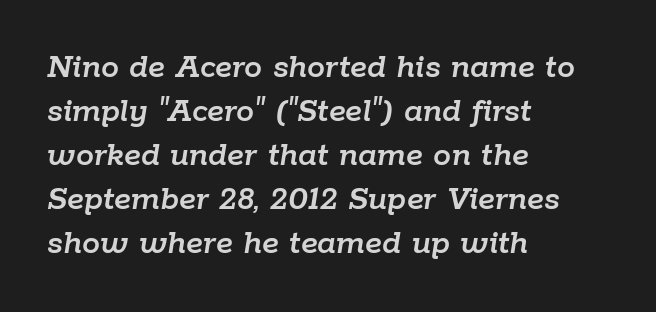
{"italic": "yes", "lean": "right", "slant_degrees": 9, "width": "normal", "stroke_contrast": "low", "x_height": "medium", "monospaced": "no", "underline": "no", "align": "left", "line_spacing_ratio": 1.22, "letter_spacing": "normal", "letter_spacing_em": 0.0, "glyph_px": 36}
